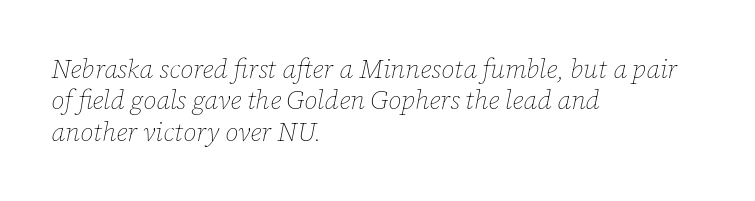
Q: Is the text bold? A: No.
Q: Is the text italic (slanted)? A: Yes, it leans right by about 12 degrees.
Q: Is the text underlined? A: No.
Q: How is the paragraph aligned? A: Left-aligned.
Q: Is the spacing between letters normal or unusually wide? A: Normal.
